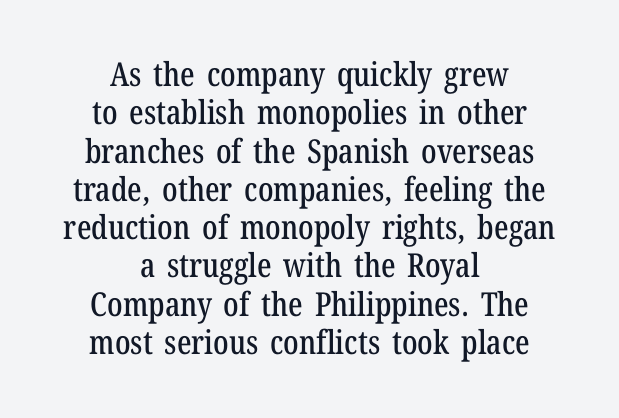
The image shows 33 px condensed serif type, upright; set centered, line spacing 1.16x, normal letter spacing, not underlined; low stroke contrast and a medium x-height.
